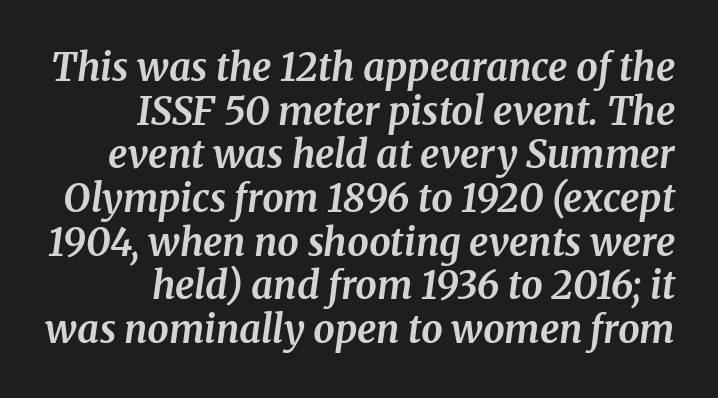
Q: Is the text bold? A: Yes.
Q: Is the text italic (slanted)? A: Yes, it leans right by about 8 degrees.
Q: Is the typeface a serif or a sans-serif typeface? A: Serif.
Q: Is the text underlined? A: No.
Q: Is the spacing between letters normal or unusually wide? A: Normal.
Q: Is the spacing between lines tight, normal or loose? A: Tight.
Q: Width (condensed, normal, or wide)? A: Normal.
Q: Stroke contrast? A: Medium.
Q: x-height? A: Medium.
Q: Monospaced? A: No.
